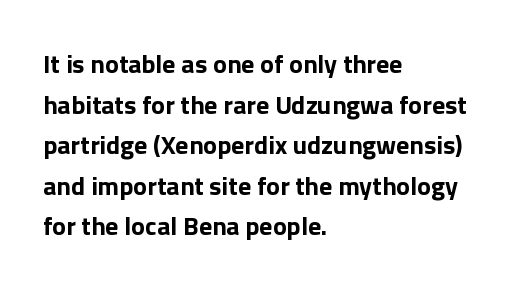
{"italic": "no", "bold": "yes", "underline": "no", "align": "left", "line_spacing": "normal", "line_spacing_ratio": 1.56, "letter_spacing": "normal", "letter_spacing_em": 0.0, "glyph_px": 26}
